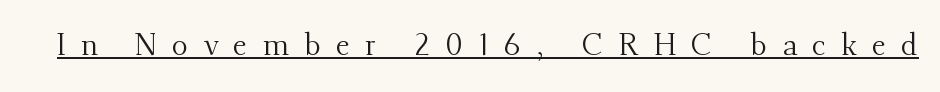
The image shows 30 px regular-weight serif type, upright; set unusually wide letter spacing (+0.5 em), underlined; medium stroke contrast and a small x-height.
